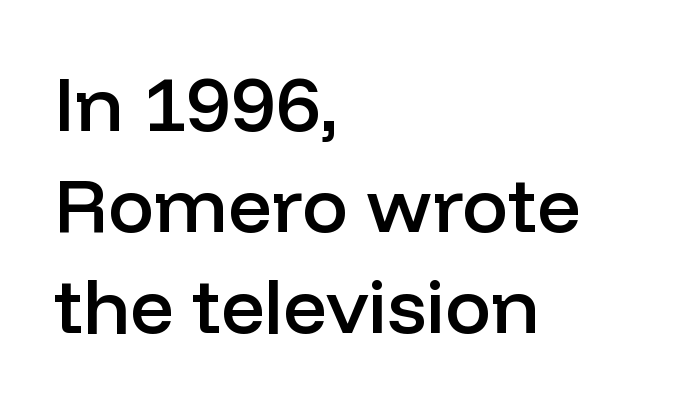
The image shows 77 px semibold sans-serif type, upright; set left-aligned, normal line spacing (1.31x), normal letter spacing, not underlined; low stroke contrast and a medium x-height.
